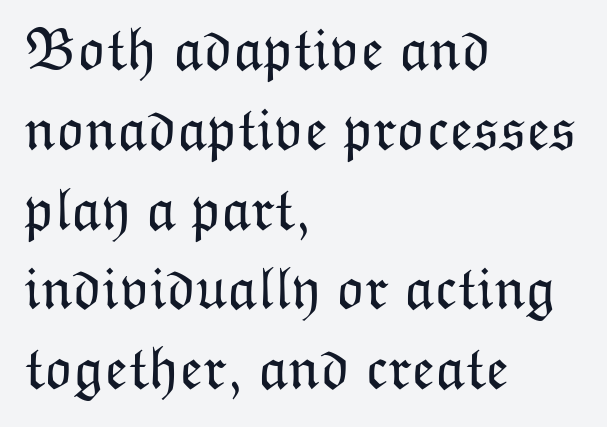
Q: Is the text bold? A: No.
Q: Is the text italic (slanted)? A: No, it is upright.
Q: Is the text underlined? A: No.
Q: How is the paragraph aligned? A: Left-aligned.
Q: Is the spacing between letters normal or unusually wide? A: Normal.
Q: Is the spacing between lines tight, normal or loose? A: Normal.
Q: Width (condensed, normal, or wide)? A: Normal.
Q: Stroke contrast? A: Low.
Q: x-height? A: Medium.
Q: Monospaced? A: No.
